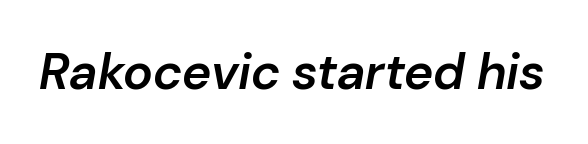
{"italic": "yes", "lean": "right", "slant_degrees": 10, "bold": "semi", "weight": "semibold", "width": "normal", "stroke_contrast": "low", "x_height": "medium", "monospaced": "no", "underline": "no", "letter_spacing": "normal", "letter_spacing_em": 0.0, "glyph_px": 50}
